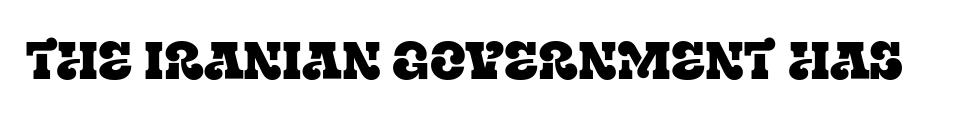
The letterforms sit shoulder to shoulder at normal distance. Do the characters align in a grid? No, the font is proportional. Any mark beneath the type? The region is blank. Font category for this specimen: serif. The typography opts for an upright posture over an oblique one.
